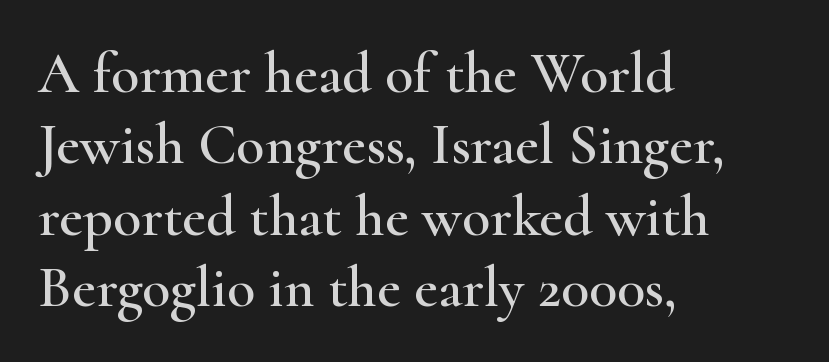
{"serif": "yes", "italic": "no", "width": "wide", "stroke_contrast": "high", "x_height": "small", "monospaced": "no", "underline": "no", "align": "left", "line_spacing_ratio": 1.23, "letter_spacing": "normal", "letter_spacing_em": 0.0, "glyph_px": 58}
